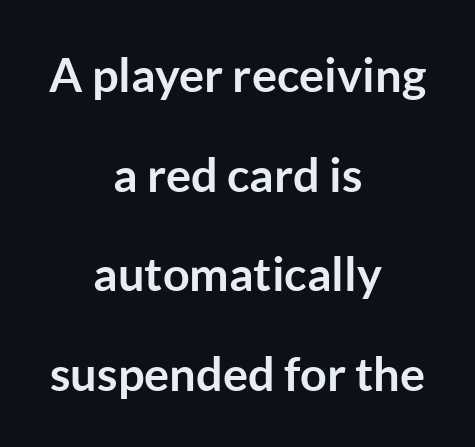
{"serif": "no", "italic": "no", "bold": "yes", "weight": "semibold", "width": "normal", "stroke_contrast": "low", "x_height": "medium", "monospaced": "no", "underline": "no", "align": "center", "line_spacing": "loose", "line_spacing_ratio": 2.12, "letter_spacing": "normal", "letter_spacing_em": 0.0, "glyph_px": 47}
